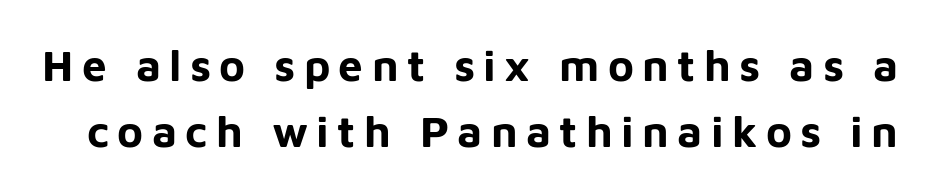
{"serif": "no", "italic": "no", "bold": "yes", "weight": "bold", "width": "normal", "stroke_contrast": "low", "x_height": "medium", "monospaced": "no", "underline": "no", "line_spacing": "normal", "line_spacing_ratio": 1.49, "glyph_px": 44}
